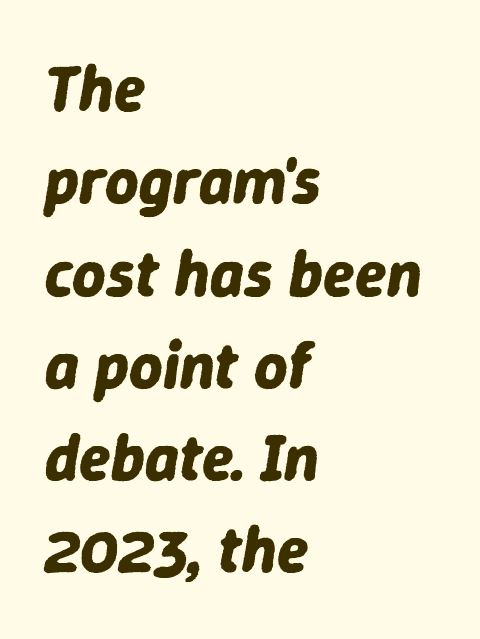
{"italic": "yes", "lean": "right", "slant_degrees": 9, "bold": "yes", "weight": "bold", "width": "normal", "stroke_contrast": "low", "x_height": "medium", "monospaced": "no", "underline": "no", "align": "left", "line_spacing": "normal", "line_spacing_ratio": 1.42, "letter_spacing": "normal", "letter_spacing_em": 0.0, "glyph_px": 65}
